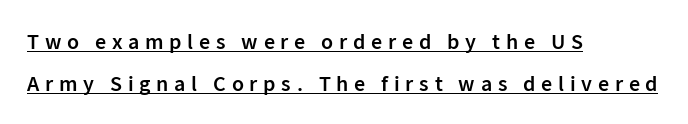
Q: Is the text bold? A: Semi-bold.
Q: Is the text italic (slanted)? A: No, it is upright.
Q: Is the text underlined? A: Yes.
Q: How is the paragraph aligned? A: Left-aligned.
Q: Is the spacing between letters normal or unusually wide? A: Unusually wide.
Q: Is the spacing between lines tight, normal or loose? A: Loose.
